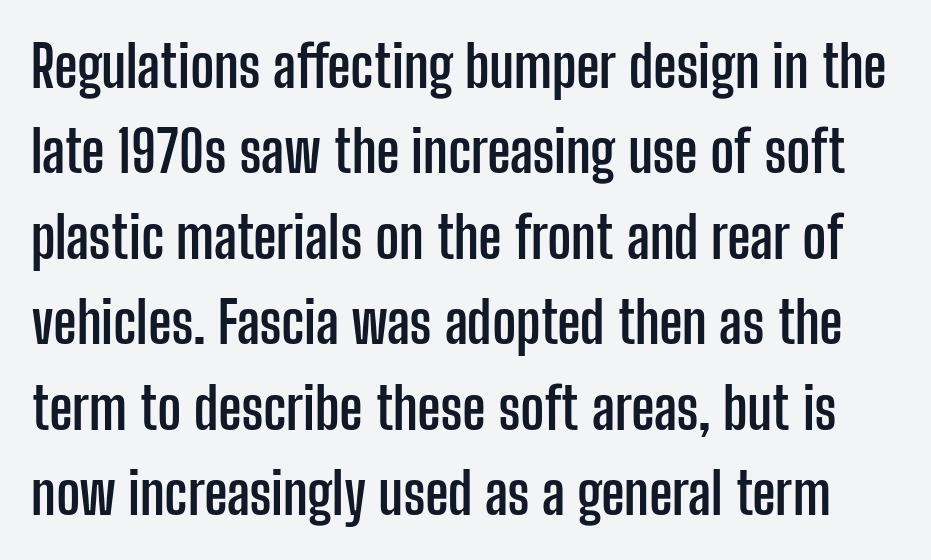
The image shows 57 px semibold, condensed sans-serif type, upright; set normal line spacing (1.5x), normal letter spacing, not underlined; low stroke contrast and a medium x-height.
